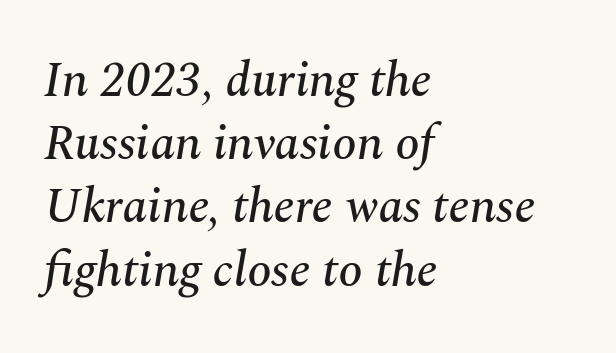
The setting favours the left margin, as ordinary paragraphs usually do. To sum up the face: it has serifs. A typesetter would mark this as italic. The rendering uses a moderate line-height, typical for paragraphs. These lines are rendered in a variable-pitch font. Default kerning and tracking; the words read as compact shapes.
